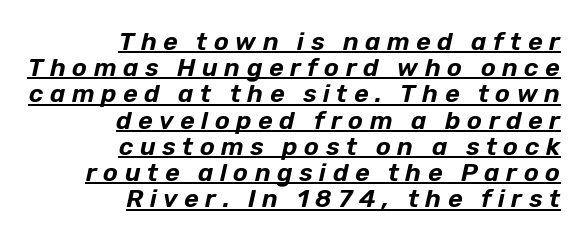
Posture: slanted. This rendering widens character spacing well past its baseline value. The sample's only ornament is a line tracing under the words. This block would grow much taller if given ordinary leading; it's compressed now. This rendering uses right alignment, leaving the left contour irregular.
